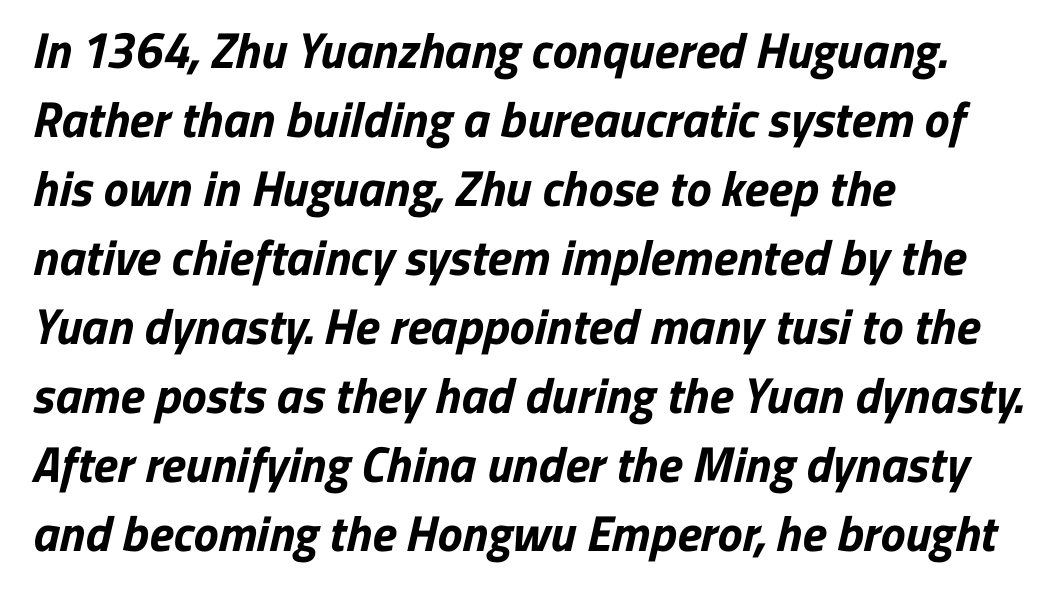
The image shows 50 px bold sans-serif type; set left-aligned, normal line spacing (1.38x), normal letter spacing, not underlined; low stroke contrast and a medium x-height.
